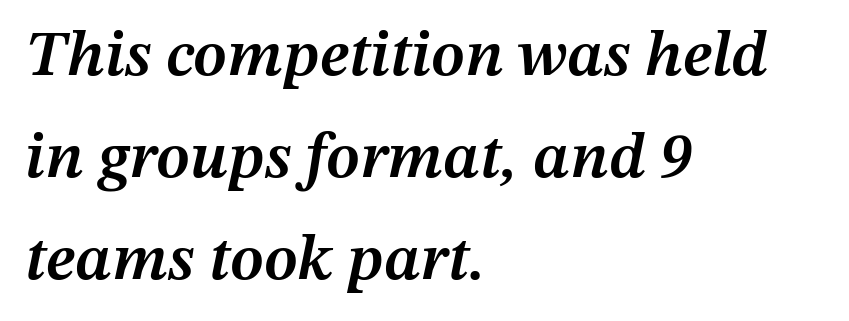
Look at the tracking — it's just the regular setting, nothing added. Set as a demibold, roughly 600 on the weight scale. Rendered with sloped, italic letterforms. Every row of glyphs begins at an identical x-position on the left.
